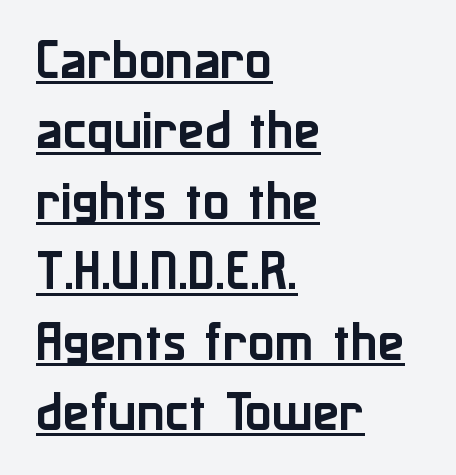
Teacher's note: observe the even left margin — that is flush-left alignment. Spacing verdict: proportional, widths tailored to each character. The typography opts for an upright posture over an oblique one. Underlining? Definitely there. The line-height multiplier appears to be the usual default. This rendering employs a face without finishing strokes, i.e., a sans-serif.
